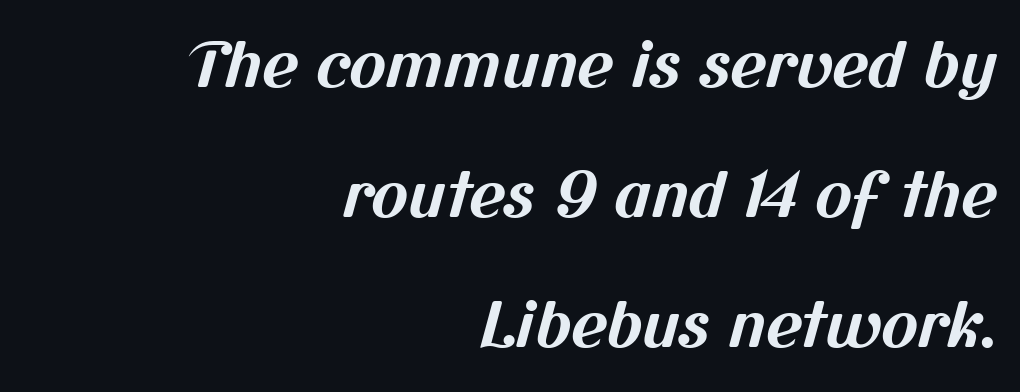
Q: Is the text bold? A: Yes.
Q: Is the typeface a serif or a sans-serif typeface? A: Sans-serif.
Q: Is the text underlined? A: No.
Q: How is the paragraph aligned? A: Right-aligned.
Q: Is the spacing between letters normal or unusually wide? A: Normal.
Q: Is the spacing between lines tight, normal or loose? A: Loose.
Q: Width (condensed, normal, or wide)? A: Normal.
Q: Stroke contrast? A: Medium.
Q: x-height? A: Medium.
Q: Monospaced? A: No.
